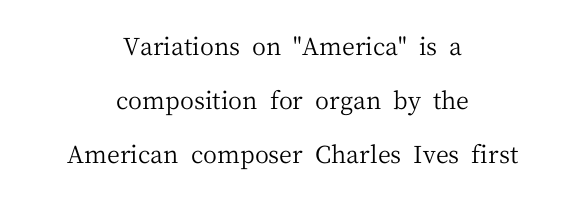
In terms of posture, this sample is upright. The line-height multiplier appears high, well above default. The foot of each line stays bare and open. The typesetter chose a symmetrical, centered arrangement here.
